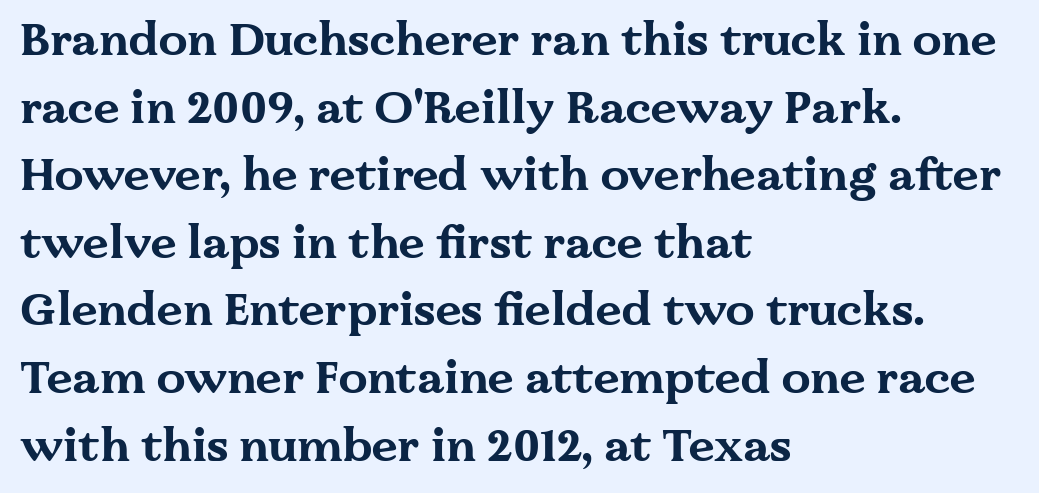
{"serif": "yes", "italic": "no", "bold": "yes", "weight": "bold", "width": "wide", "stroke_contrast": "medium", "x_height": "medium", "monospaced": "no", "underline": "no", "align": "left", "line_spacing": "normal", "line_spacing_ratio": 1.47, "letter_spacing": "normal", "letter_spacing_em": 0.0, "glyph_px": 46}
